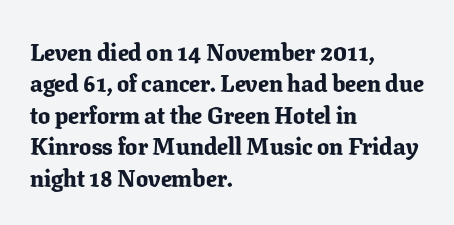
The image shows 24 px bold type, upright; set left-aligned, normal line spacing (1.31x), normal letter spacing, not underlined.
